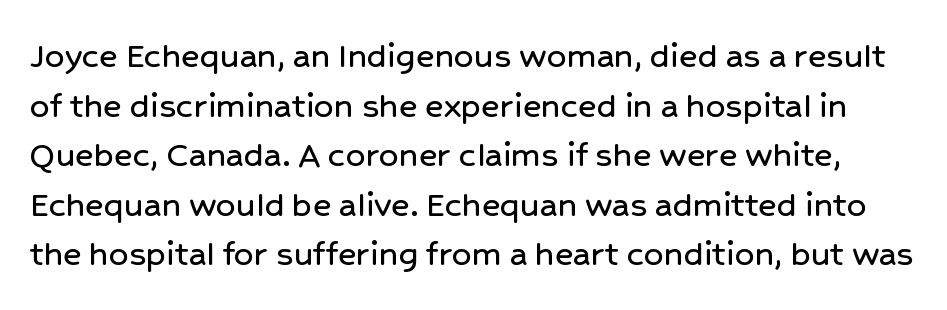
Q: Is the text italic (slanted)? A: No, it is upright.
Q: Is the typeface a serif or a sans-serif typeface? A: Sans-serif.
Q: Is the text underlined? A: No.
Q: Is the spacing between letters normal or unusually wide? A: Normal.
Q: Is the spacing between lines tight, normal or loose? A: Normal.
Q: Width (condensed, normal, or wide)? A: Normal.
Q: Stroke contrast? A: Low.
Q: x-height? A: Medium.
Q: Monospaced? A: No.
